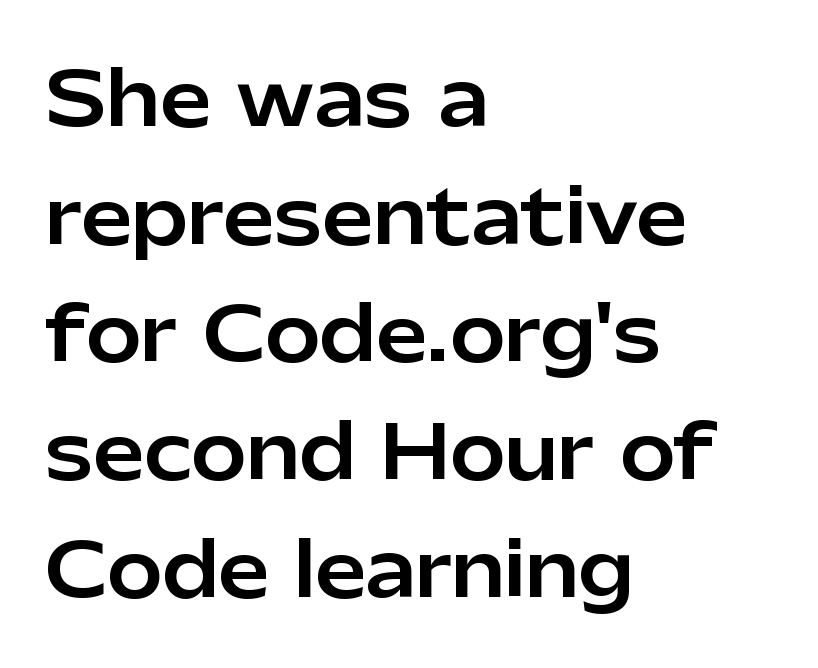
{"serif": "no", "italic": "no", "width": "normal", "stroke_contrast": "low", "x_height": "medium", "monospaced": "no", "underline": "no", "align": "left", "line_spacing": "normal", "line_spacing_ratio": 1.59, "letter_spacing": "normal", "letter_spacing_em": 0.0, "glyph_px": 74}
